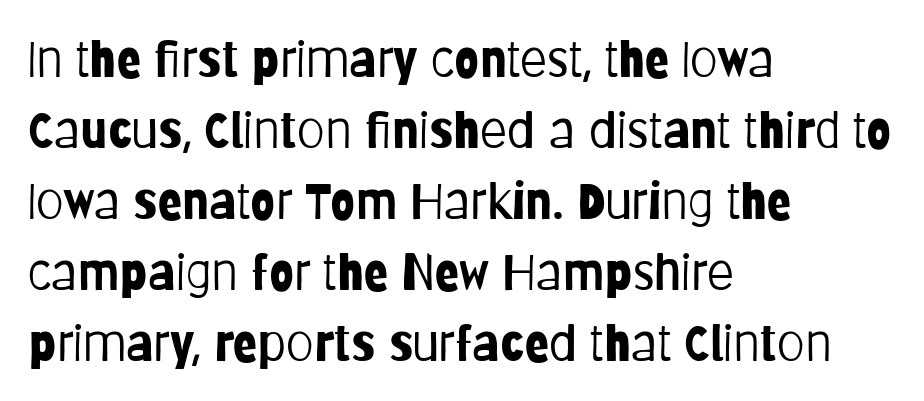
Q: Is the text bold? A: No.
Q: Is the text italic (slanted)? A: No, it is upright.
Q: Is the typeface a serif or a sans-serif typeface? A: Sans-serif.
Q: Is the text underlined? A: No.
Q: How is the paragraph aligned? A: Left-aligned.
Q: Is the spacing between letters normal or unusually wide? A: Normal.
Q: Is the spacing between lines tight, normal or loose? A: Normal.
Q: Width (condensed, normal, or wide)? A: Condensed.
Q: Stroke contrast? A: Low.
Q: x-height? A: Large.
Q: Monospaced? A: No.
